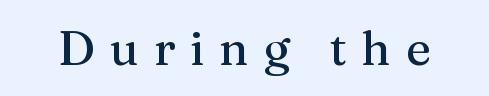
Q: Is the text italic (slanted)? A: No, it is upright.
Q: Is the typeface a serif or a sans-serif typeface? A: Serif.
Q: Is the text underlined? A: No.
Q: Is the spacing between letters normal or unusually wide? A: Unusually wide.
Q: Width (condensed, normal, or wide)? A: Normal.
Q: Stroke contrast? A: Medium.
Q: x-height? A: Medium.
Q: Monospaced? A: No.
